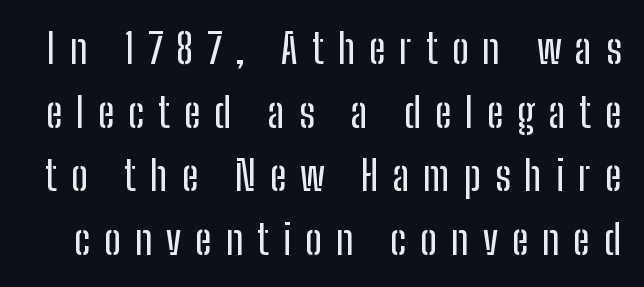
Quick note: not italic, upright. The designer left line spacing at the default. The gaps between neighbouring characters are conspicuously large. Only glyphs here, with clear space below each row. No feet cap the strokes, marking this as sans-serif type.
